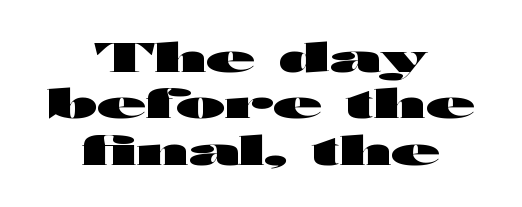
The gap between lines stays unmarked. Proportional: the letters do not fall into vertical columns. Vertical strokes here are truly vertical. Glyph-to-glyph distance matches everyday printed text. Serifs: no, the terminals of the letterforms are clean. Every row of glyphs is offset so its center matches the block's center.
